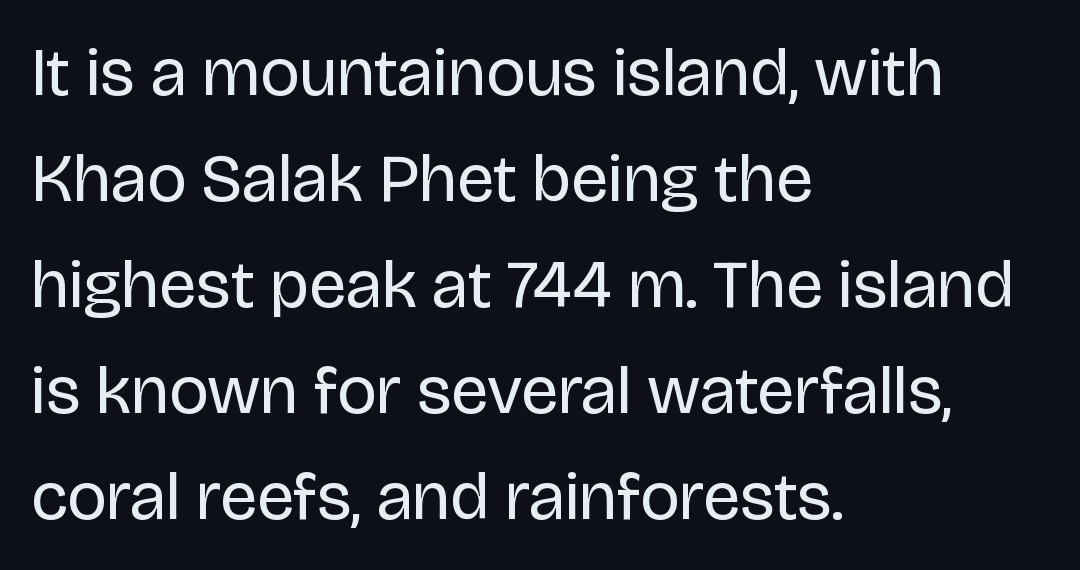
Q: Is the text bold? A: No.
Q: Is the text italic (slanted)? A: No, it is upright.
Q: Is the typeface a serif or a sans-serif typeface? A: Sans-serif.
Q: Is the text underlined? A: No.
Q: How is the paragraph aligned? A: Left-aligned.
Q: Is the spacing between letters normal or unusually wide? A: Normal.
Q: Is the spacing between lines tight, normal or loose? A: Normal.
Q: Width (condensed, normal, or wide)? A: Normal.
Q: Stroke contrast? A: Low.
Q: x-height? A: Large.
Q: Monospaced? A: No.
